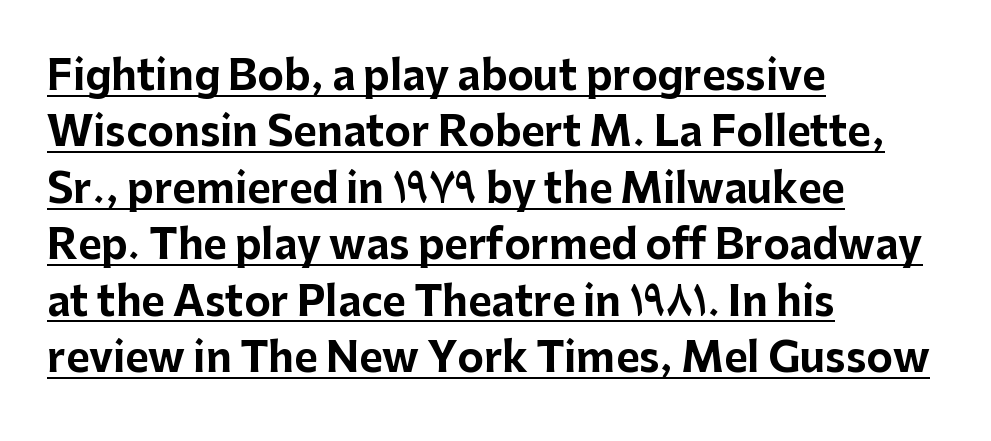
The image shows 40 px bold sans-serif type, upright; set left-aligned, normal line spacing (1.41x), normal letter spacing, underlined; low stroke contrast and a medium x-height.
